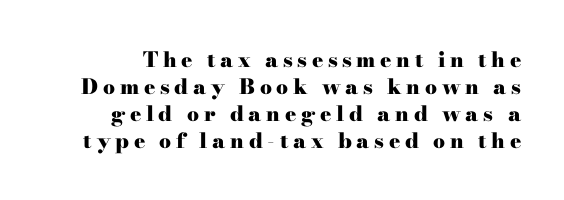
Check the space under the baseline: it is left empty. Quick note: interline space is typical. The tracking jumps out immediately: characters are airy and widely separated. Every letter is thick-stroked: bold, no question. Ordinary non-slanted type is in use.
